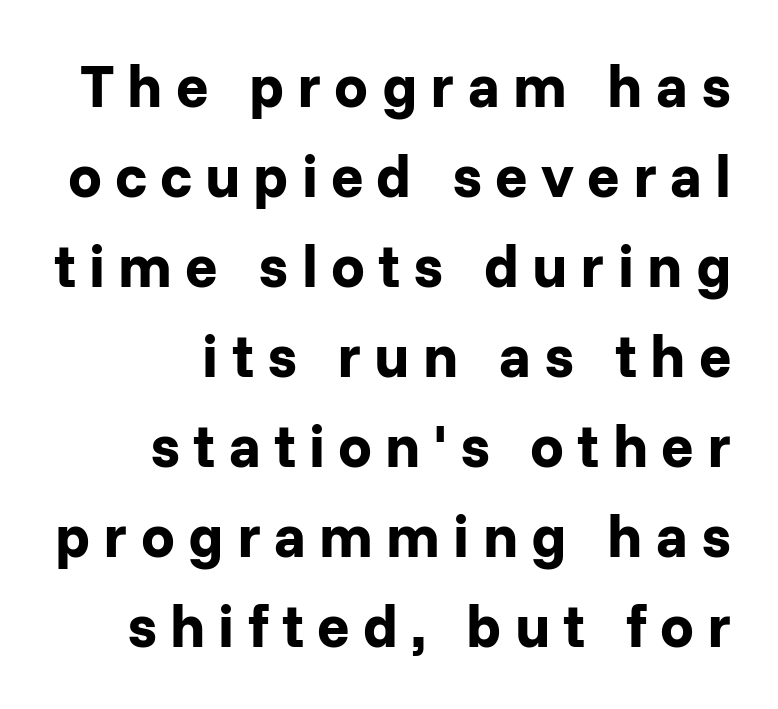
Display-style spreading of the glyphs; the letterfit is very open. Compared with typical paragraphs, the rows here are spaced about the same. The string is rendered with underlining switched off. Spacing verdict: proportional, widths tailored to each character. A roman cut, with each character standing at attention. The characters display no serif detailing; their extremities are plain.
